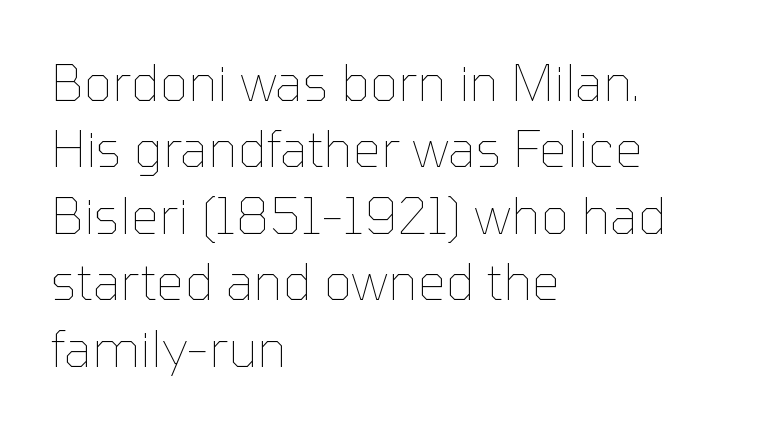
Q: Is the text bold? A: No.
Q: Is the text italic (slanted)? A: No, it is upright.
Q: Is the text underlined? A: No.
Q: How is the paragraph aligned? A: Left-aligned.
Q: Is the spacing between letters normal or unusually wide? A: Normal.
Q: Is the spacing between lines tight, normal or loose? A: Normal.
Q: Width (condensed, normal, or wide)? A: Normal.
Q: Stroke contrast? A: Low.
Q: x-height? A: Medium.
Q: Monospaced? A: No.
